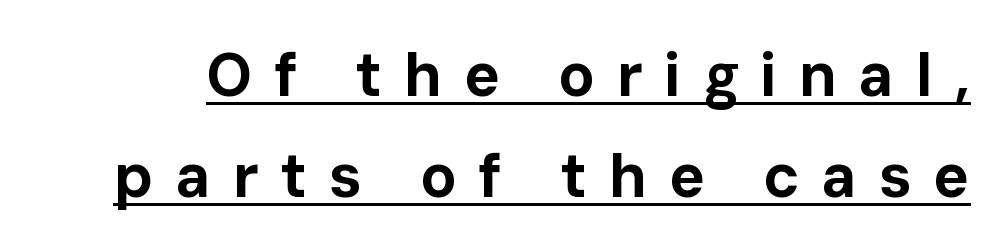
The passage shown is underscored from start to finish. Notice how the stems are strictly vertical — no italics here. Varying glyph widths throughout — classic text-font behaviour. The passage shown stacks its lines at a standard gap.
